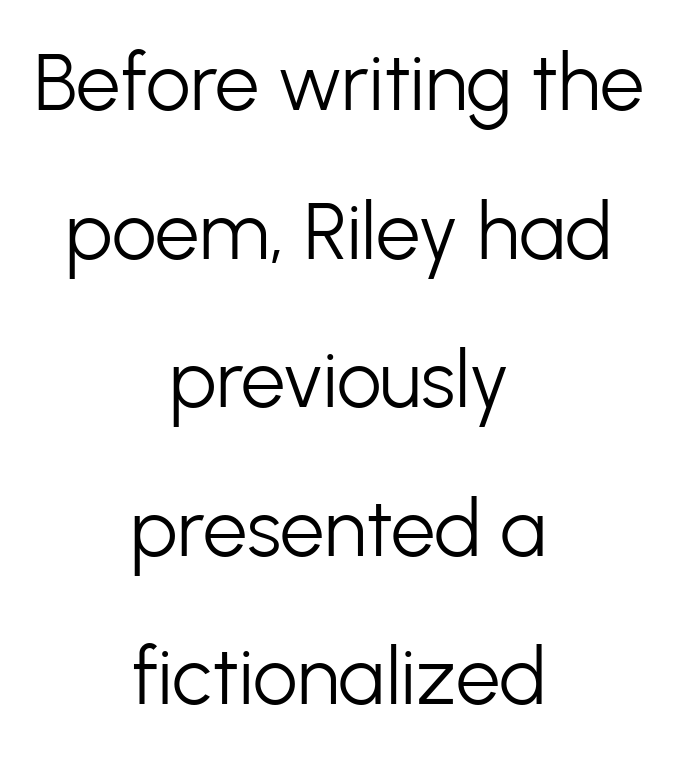
The image shows 79 px light sans-serif type, upright; set centered, line spacing 1.88x, normal letter spacing, not underlined; low stroke contrast and a medium x-height.
